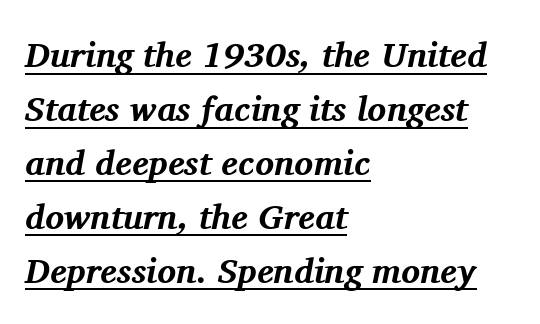
The image shows 35 px bold serif type, italic (leaning right); set left-aligned, normal line spacing (1.54x), normal letter spacing, underlined; medium stroke contrast and a medium x-height.
